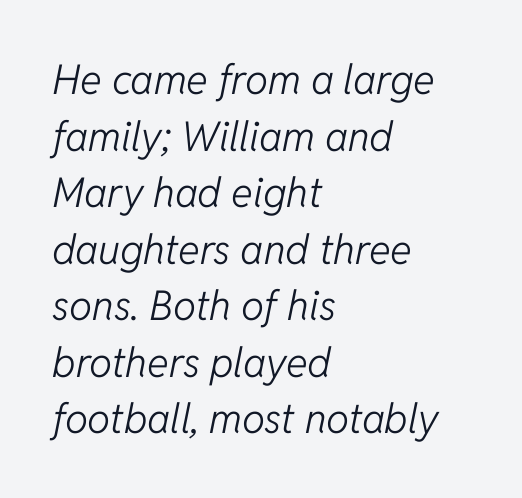
Interline gaps are of average width in this sample. Think of a printed novel: that variable character pitch is what you see here. This is oblique type, the kind used for emphasis or titles. The words here are not underlined. The rendering anchors every line to the left-hand side. This sample uses plain, unmodified letter spacing.
